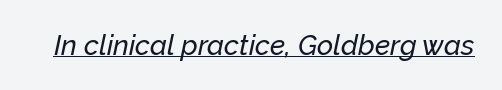
Standard letterfit; no display-style spreading of the glyphs. In terms of posture, this sample is oblique. Is this a fixed-width face? No — the glyphs have proportional, varying widths. Notice how a bar underscores the lettering throughout.
